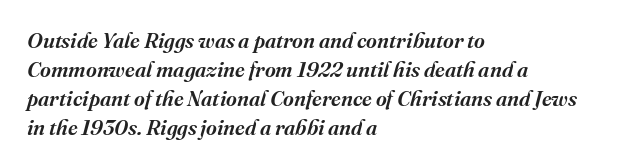
Q: Is the text italic (slanted)? A: Yes, it leans right by about 16 degrees.
Q: Is the text underlined? A: No.
Q: How is the paragraph aligned? A: Left-aligned.
Q: Is the spacing between letters normal or unusually wide? A: Normal.
Q: Is the spacing between lines tight, normal or loose? A: Normal.
